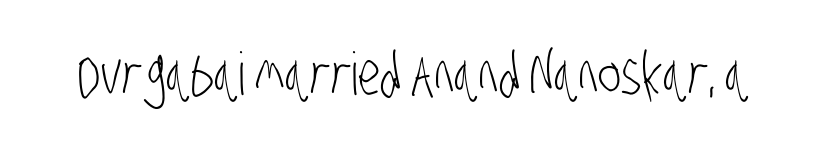
{"serif": "no", "bold": "no", "weight": "light", "width": "condensed", "stroke_contrast": "low", "x_height": "large", "monospaced": "no", "underline": "no", "letter_spacing": "normal", "letter_spacing_em": 0.0, "glyph_px": 59}
